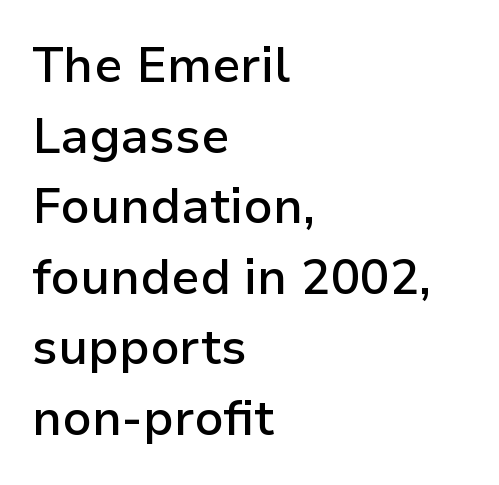
Q: Is the text bold? A: Semi-bold.
Q: Is the text italic (slanted)? A: No, it is upright.
Q: Is the typeface a serif or a sans-serif typeface? A: Sans-serif.
Q: Is the text underlined? A: No.
Q: How is the paragraph aligned? A: Left-aligned.
Q: Is the spacing between letters normal or unusually wide? A: Normal.
Q: Is the spacing between lines tight, normal or loose? A: Normal.
Q: Width (condensed, normal, or wide)? A: Normal.
Q: Stroke contrast? A: Low.
Q: x-height? A: Medium.
Q: Monospaced? A: No.
